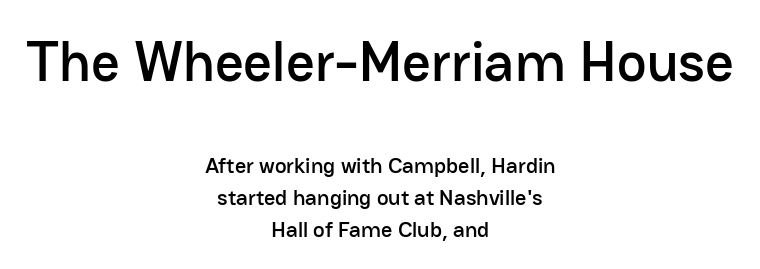
Q: Is the text italic (slanted)? A: No, it is upright.
Q: Is the typeface a serif or a sans-serif typeface? A: Sans-serif.
Q: Is the text underlined? A: No.
Q: How is the paragraph aligned? A: Centered.
Q: Is the spacing between letters normal or unusually wide? A: Normal.
Q: Is the spacing between lines tight, normal or loose? A: Normal.
Q: Which block of text is set in a larger size, the first (top) or the second (bottom)? A: The first (top) one.
Q: Width (condensed, normal, or wide)? A: Normal.
Q: Stroke contrast? A: Low.
Q: x-height? A: Medium.
Q: Monospaced? A: No.
